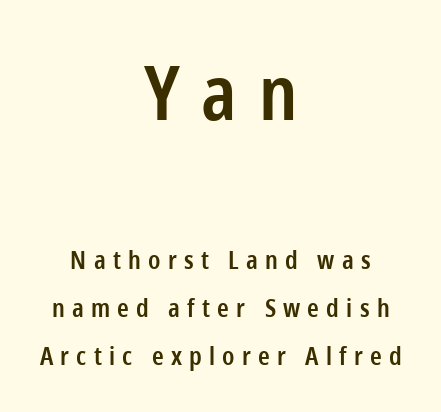
Q: Is the text bold? A: Semi-bold.
Q: Is the text italic (slanted)? A: No, it is upright.
Q: Is the typeface a serif or a sans-serif typeface? A: Sans-serif.
Q: Is the text underlined? A: No.
Q: How is the paragraph aligned? A: Centered.
Q: Is the spacing between letters normal or unusually wide? A: Unusually wide.
Q: Is the spacing between lines tight, normal or loose? A: Loose.
Q: Which block of text is set in a larger size, the first (top) or the second (bottom)? A: The first (top) one.
Q: Width (condensed, normal, or wide)? A: Condensed.
Q: Stroke contrast? A: Low.
Q: x-height? A: Medium.
Q: Monospaced? A: No.
